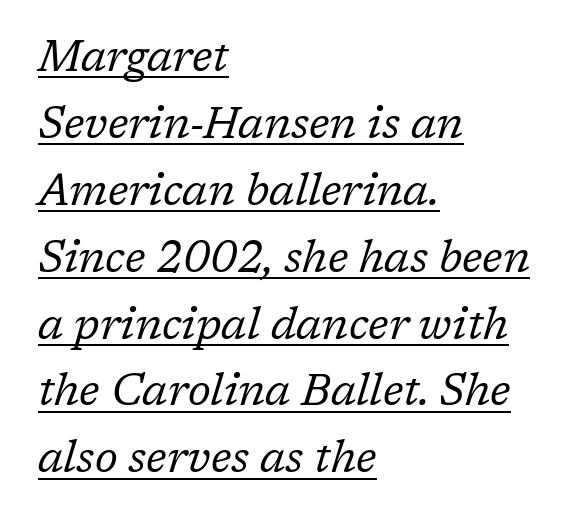
The passage shown leans; its letterforms are oblique. A typesetter would label this face a serif. The tracking reads as untouched default to a designer's eye. Summary of weight: not heavy and not bold.
